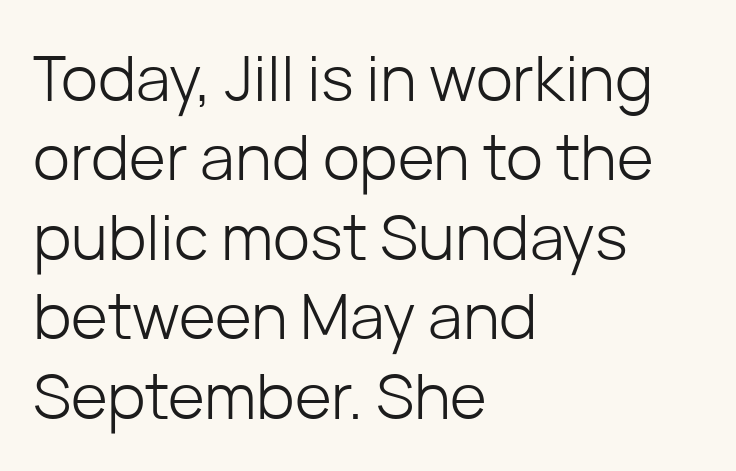
Layout note: lines flush left. You can tell from the bare stems that sans-serif type was used. The lettering holds an erect, upright posture throughout. The rendering uses natural spacing where letterforms have individual widths. Stroke mass is kept to a normal reading level or below. The rows are spaced the way most documents space them.
